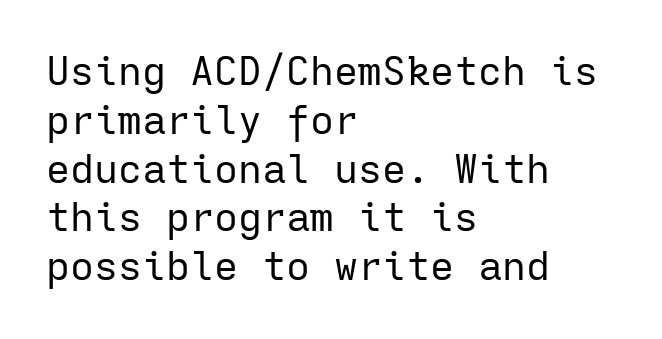
Examine the stroke ends and you'll find no serifs. Looks like terminal output: every glyph gets an equal slot. Which margin do the lines hug? The left one — the right edge is uneven. Students, note that the glyphs here touch the page at normal intervals. The gap between lines stays unmarked.
